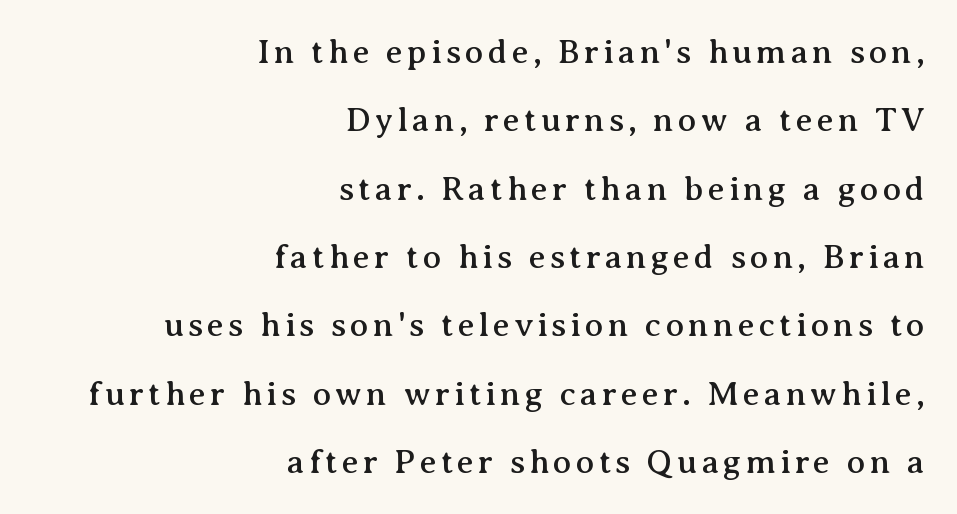
A great deal of white space separates one row of letters from the next. A roman cut, with each character standing at attention. The ragged edge is on the left, which tells us the setting is flush right. This sample has the flowing, uneven cadence of proportional lettering.
